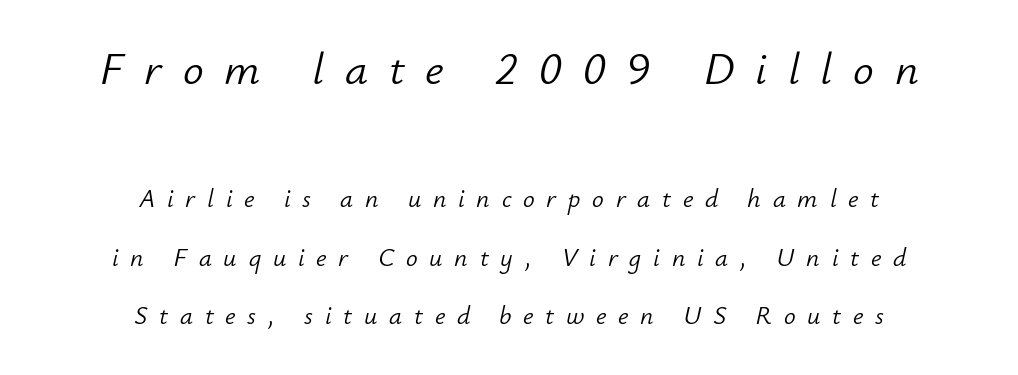
The image shows 46 px light type, italic (leaning right); set centered, loose line spacing (2.26x), unusually wide letter spacing (+0.45 em), not underlined; the first (top) block is 1.77x larger; low stroke contrast and a small x-height.
